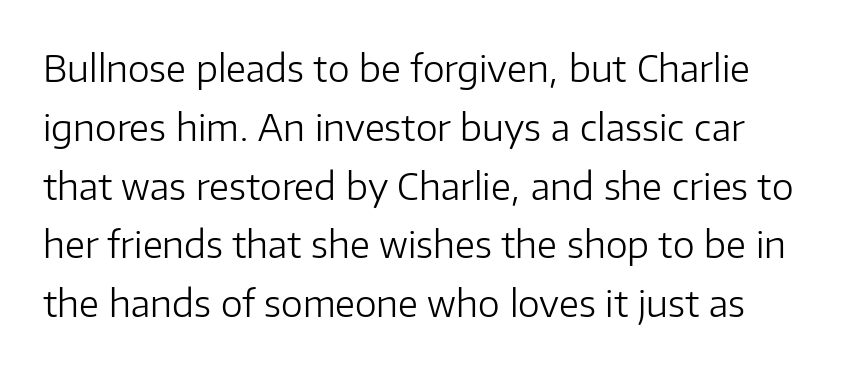
Q: Is the text bold? A: No.
Q: Is the text italic (slanted)? A: No, it is upright.
Q: Is the typeface a serif or a sans-serif typeface? A: Sans-serif.
Q: Is the text underlined? A: No.
Q: Is the spacing between letters normal or unusually wide? A: Normal.
Q: Is the spacing between lines tight, normal or loose? A: Normal.
Q: Width (condensed, normal, or wide)? A: Normal.
Q: Stroke contrast? A: Low.
Q: x-height? A: Medium.
Q: Monospaced? A: No.
